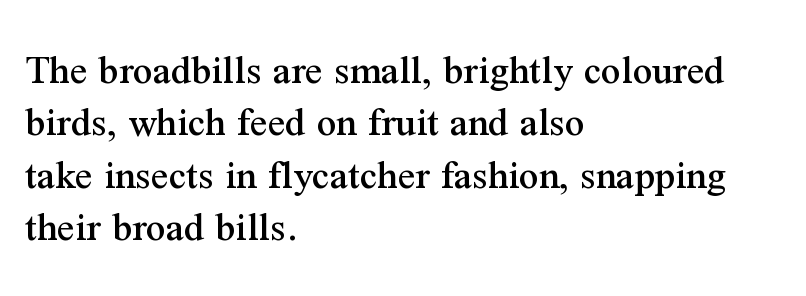
Q: Is the text italic (slanted)? A: No, it is upright.
Q: Is the typeface a serif or a sans-serif typeface? A: Serif.
Q: Is the text underlined? A: No.
Q: How is the paragraph aligned? A: Left-aligned.
Q: Is the spacing between letters normal or unusually wide? A: Normal.
Q: Width (condensed, normal, or wide)? A: Normal.
Q: Stroke contrast? A: Medium.
Q: x-height? A: Medium.
Q: Monospaced? A: No.
